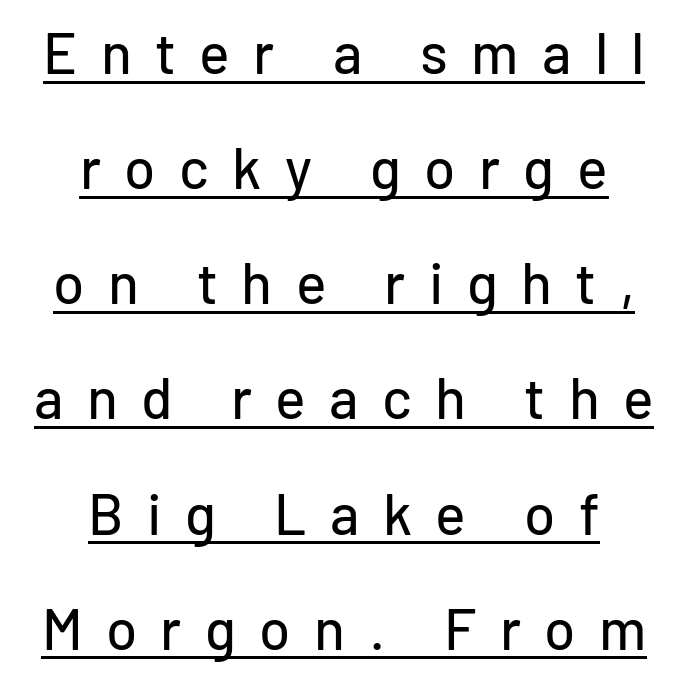
{"serif": "no", "italic": "no", "width": "normal", "stroke_contrast": "low", "x_height": "medium", "monospaced": "no", "underline": "yes", "align": "center", "line_spacing": "loose", "line_spacing_ratio": 2.02, "letter_spacing": "wide", "letter_spacing_em": 0.41, "glyph_px": 57}
